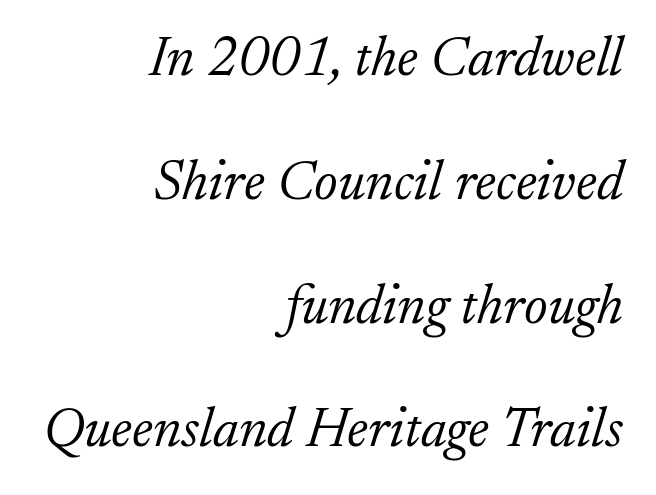
Q: Is the text bold? A: No.
Q: Is the text italic (slanted)? A: Yes, it leans right by about 17 degrees.
Q: Is the typeface a serif or a sans-serif typeface? A: Serif.
Q: Is the text underlined? A: No.
Q: How is the paragraph aligned? A: Right-aligned.
Q: Is the spacing between letters normal or unusually wide? A: Normal.
Q: Is the spacing between lines tight, normal or loose? A: Loose.
Q: Width (condensed, normal, or wide)? A: Normal.
Q: Stroke contrast? A: Low.
Q: x-height? A: Small.
Q: Monospaced? A: No.
